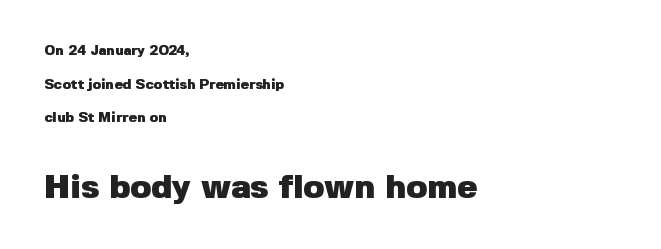
The image shows 34 px heavy sans-serif type, upright; set left-aligned, loose line spacing (2.4x), normal letter spacing, not underlined; the second (bottom) block is 2.43x larger; low stroke contrast and a medium x-height.
